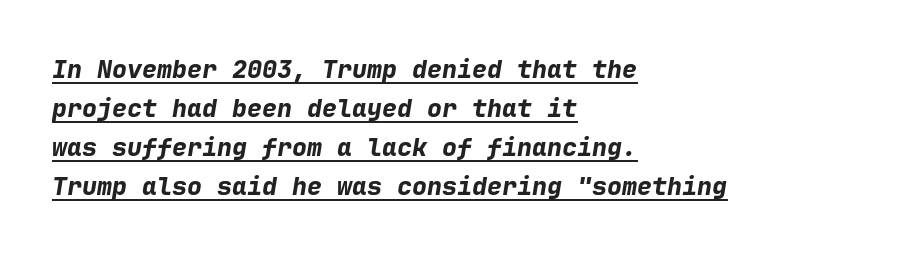
{"italic": "yes", "lean": "right", "slant_degrees": 9, "bold": "yes", "underline": "yes", "align": "left", "line_spacing": "normal", "line_spacing_ratio": 1.56, "letter_spacing": "normal", "letter_spacing_em": 0.0, "glyph_px": 25}
